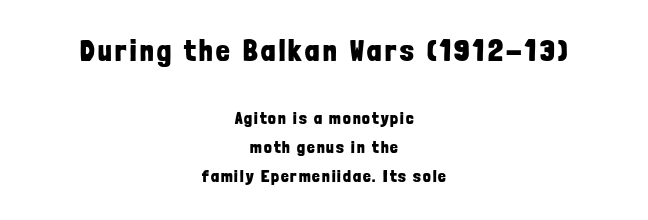
{"serif": "no", "italic": "no", "bold": "yes", "weight": "bold", "width": "condensed", "stroke_contrast": "low", "x_height": "medium", "monospaced": "no", "underline": "no", "align": "center", "line_spacing_ratio": 1.71, "larger_block": "first", "size_ratio": 1.76, "glyph_px": 30}
